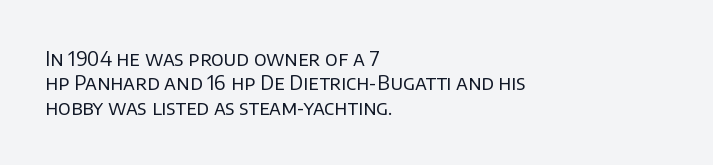
The image shows 20 px text type, upright; set left-aligned, line spacing 1.22x, normal letter spacing, not underlined.
